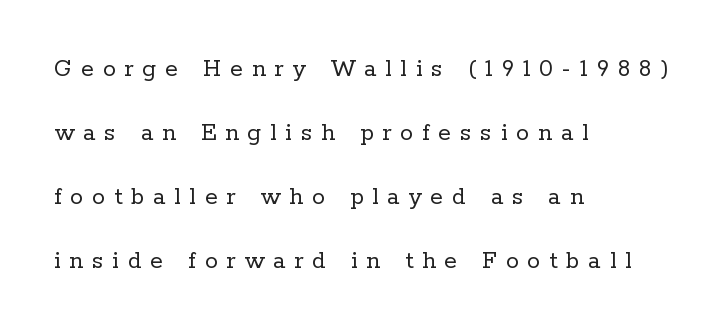
The lettering stays uniformly vertical, giving the passage a roman look. No letter is thick-stroked: the sample isn't bold. Look at the tracking — it's clearly loosened, letters drifting apart. No word sits above an underline. What's the leading like? Stretched, with rows far apart.
